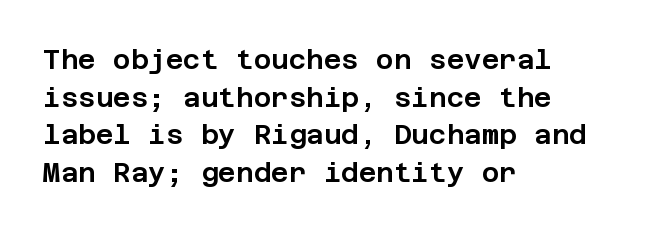
Plain, unruled lines of type. The lines in this sample share a left origin and differ only in where they stop. The specimen reads as upright at a glance. Letter spacing: default. If you measured baseline to baseline, you'd find a middling distance.
